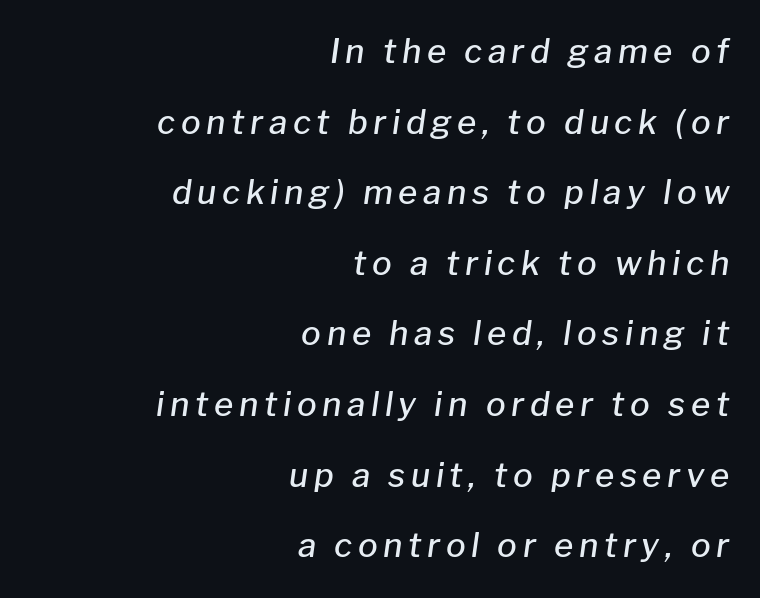
{"italic": "yes", "lean": "right", "slant_degrees": 8, "bold": "semi", "weight": "semibold", "width": "normal", "stroke_contrast": "low", "x_height": "medium", "monospaced": "no", "underline": "no", "align": "right", "line_spacing": "loose", "line_spacing_ratio": 2.14, "glyph_px": 33}
